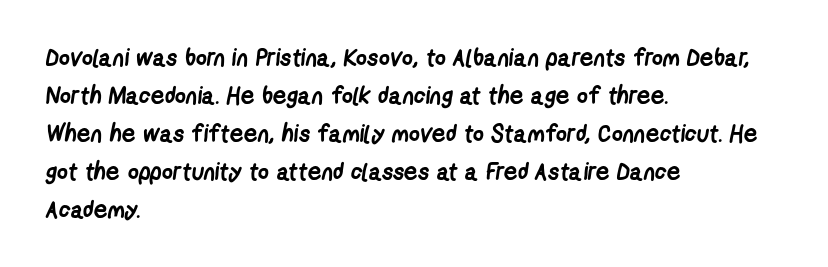
{"bold": "yes", "underline": "no", "align": "left", "line_spacing": "normal", "line_spacing_ratio": 1.58, "letter_spacing": "normal", "letter_spacing_em": 0.0, "glyph_px": 24}
